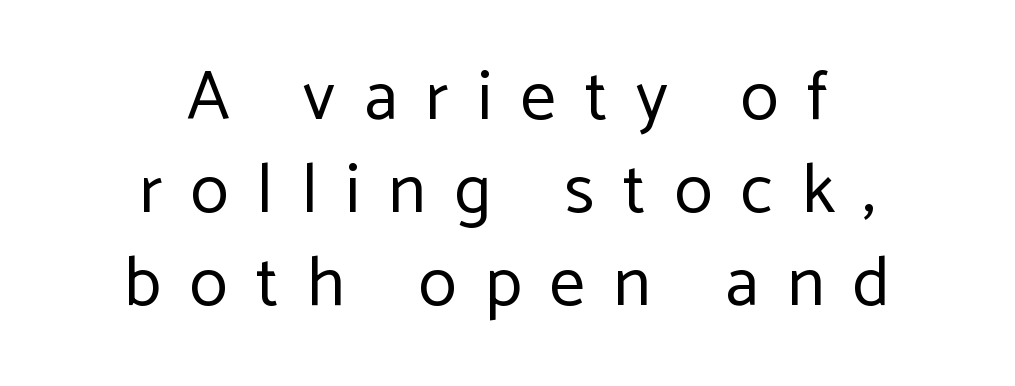
{"serif": "no", "italic": "no", "bold": "no", "weight": "regular", "width": "normal", "stroke_contrast": "low", "x_height": "medium", "monospaced": "no", "underline": "no", "align": "center", "line_spacing": "normal", "line_spacing_ratio": 1.33, "letter_spacing": "wide", "letter_spacing_em": 0.41, "glyph_px": 70}
